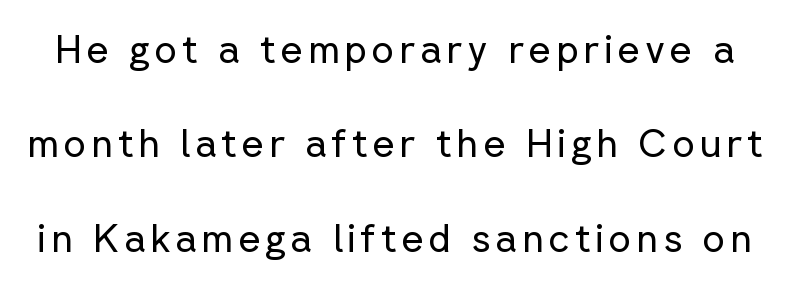
These lines are rendered in a variable-pitch font. The lettering stays uniformly vertical, giving the passage a roman look. Rule under the text: the space is simply empty. Heft: none added — not bold.
